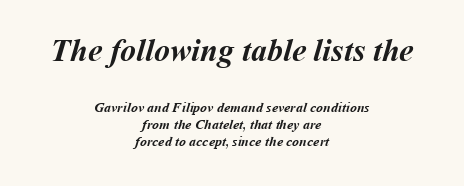
Where is the straight margin? There isn't one; the lines are centered. Letters rest on an invisible, unmarked baseline. Here the first block reads like a headline and the second like body copy. Compared with an ordinary text face, these strokes are far heavier — a full bold. How are the letters spaced? Ordinarily, with no added tracking. This sample has the flowing, uneven cadence of proportional lettering.
